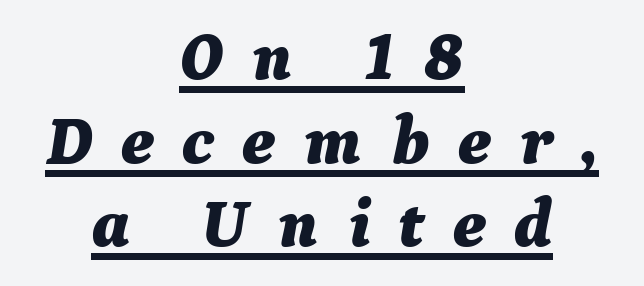
The image shows 68 px bold type, italic (leaning right); set centered, line spacing 1.23x, unusually wide letter spacing (+0.42 em), underlined; medium stroke contrast and a medium x-height.
